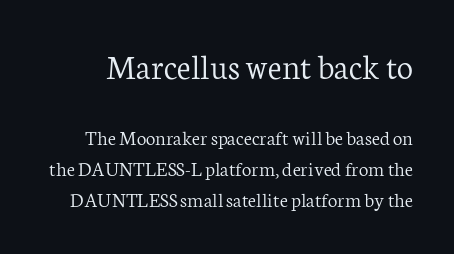
Q: Is the text bold? A: No.
Q: Is the text italic (slanted)? A: No, it is upright.
Q: Is the typeface a serif or a sans-serif typeface? A: Serif.
Q: Is the text underlined? A: No.
Q: Is the spacing between letters normal or unusually wide? A: Normal.
Q: Is the spacing between lines tight, normal or loose? A: Normal.
Q: Which block of text is set in a larger size, the first (top) or the second (bottom)? A: The first (top) one.
Q: Width (condensed, normal, or wide)? A: Normal.
Q: Stroke contrast? A: Low.
Q: x-height? A: Medium.
Q: Monospaced? A: No.
